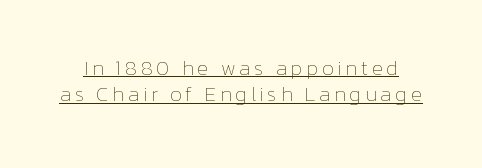
The image shows 21 px text type, upright; set normal line spacing (1.26x), underlined.
